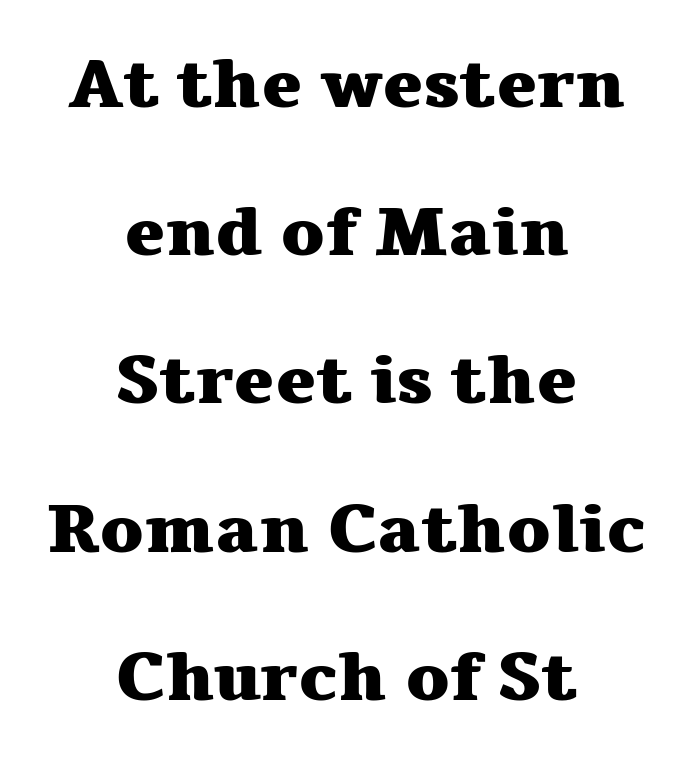
Emphasis by weight is at full strength: bold. Any mark beneath the type? The region is blank. The setting favours the middle, as headings and verse often do. Proportional: the letters do not fall into vertical columns. Compared with typical body copy, the letter spacing here is the same. Honestly, the rows look like they've been pulled way apart.
